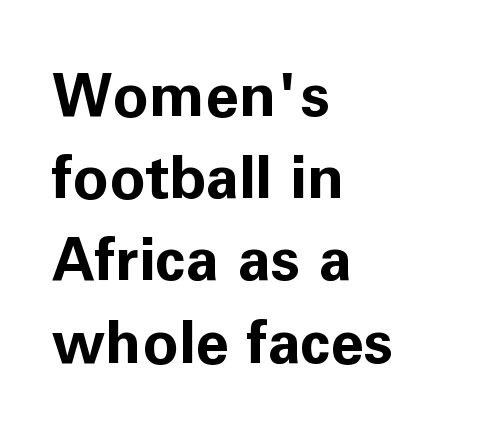
Q: Is the text bold? A: Yes.
Q: Is the text italic (slanted)? A: No, it is upright.
Q: Is the typeface a serif or a sans-serif typeface? A: Sans-serif.
Q: Is the text underlined? A: No.
Q: How is the paragraph aligned? A: Left-aligned.
Q: Is the spacing between letters normal or unusually wide? A: Normal.
Q: Is the spacing between lines tight, normal or loose? A: Normal.
Q: Width (condensed, normal, or wide)? A: Normal.
Q: Stroke contrast? A: Low.
Q: x-height? A: Medium.
Q: Monospaced? A: No.
